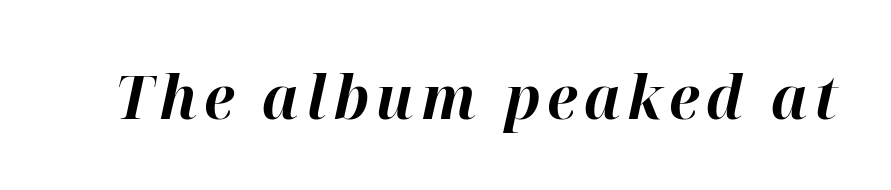
The image shows 61 px bold type, italic (leaning right); set not underlined; high stroke contrast and a medium x-height.
